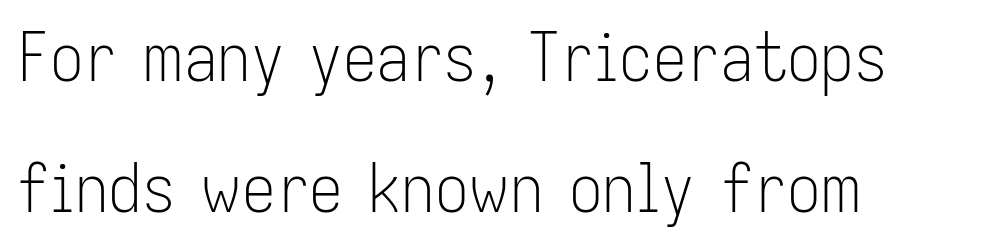
{"serif": "no", "italic": "no", "bold": "no", "weight": "light", "width": "condensed", "stroke_contrast": "low", "x_height": "medium", "monospaced": "no", "underline": "no", "align": "left", "line_spacing": "loose", "line_spacing_ratio": 1.96, "letter_spacing": "normal", "letter_spacing_em": 0.0, "glyph_px": 67}
